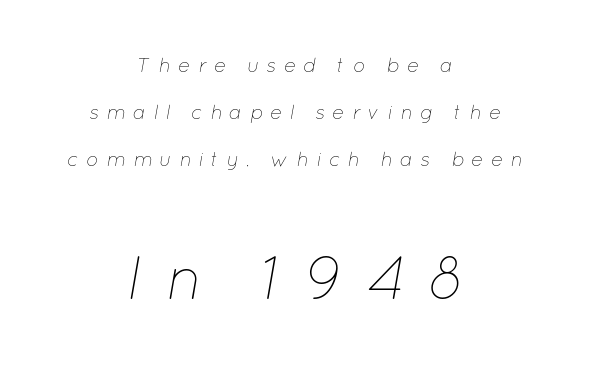
The image shows 60 px thin type, italic (leaning right); set centered, loose line spacing (2.35x), unusually wide letter spacing (+0.37 em), not underlined; the second (bottom) block is 3.0x larger; low stroke contrast and a medium x-height.
